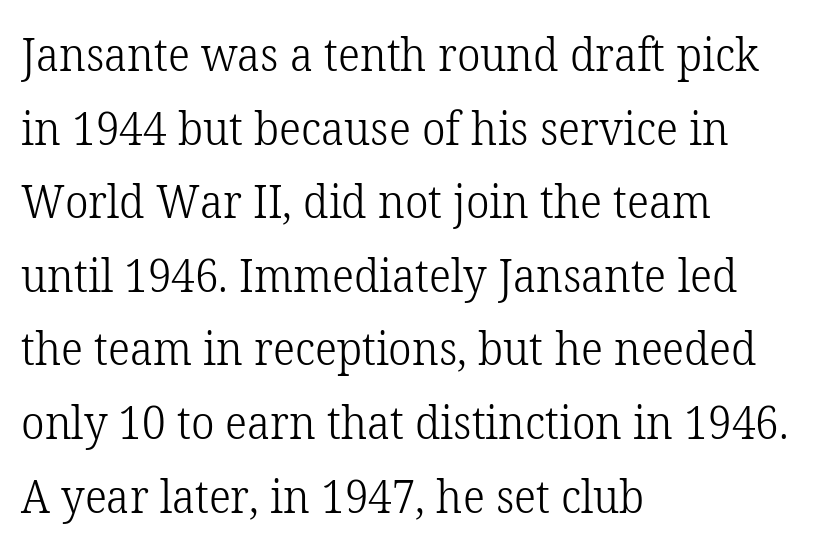
Q: Is the text bold? A: No.
Q: Is the text italic (slanted)? A: No, it is upright.
Q: Is the typeface a serif or a sans-serif typeface? A: Serif.
Q: Is the text underlined? A: No.
Q: How is the paragraph aligned? A: Left-aligned.
Q: Is the spacing between letters normal or unusually wide? A: Normal.
Q: Is the spacing between lines tight, normal or loose? A: Normal.
Q: Width (condensed, normal, or wide)? A: Normal.
Q: Stroke contrast? A: Low.
Q: x-height? A: Medium.
Q: Monospaced? A: No.
